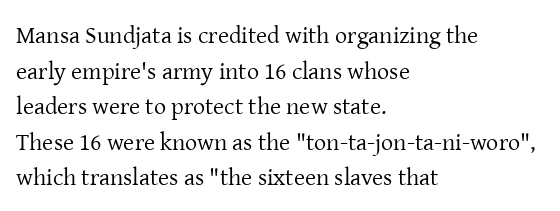
{"italic": "no", "bold": "no", "underline": "no", "align": "left", "line_spacing": "normal", "line_spacing_ratio": 1.48, "letter_spacing": "normal", "letter_spacing_em": 0.0, "glyph_px": 24}
